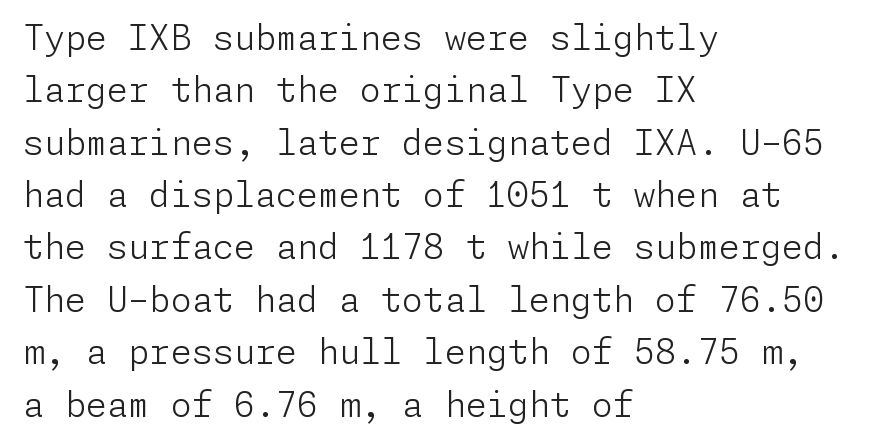
Typeset ragged right — the left edge is the straight one. Reading down the column, the eye jumps a familiar distance to each next line. Students, note that the glyphs here touch the page at normal intervals. The cut favours lightness, reaching ordinary text weight at its darkest. Clear beneath every line of the passage. Vertical strokes here are truly vertical.
